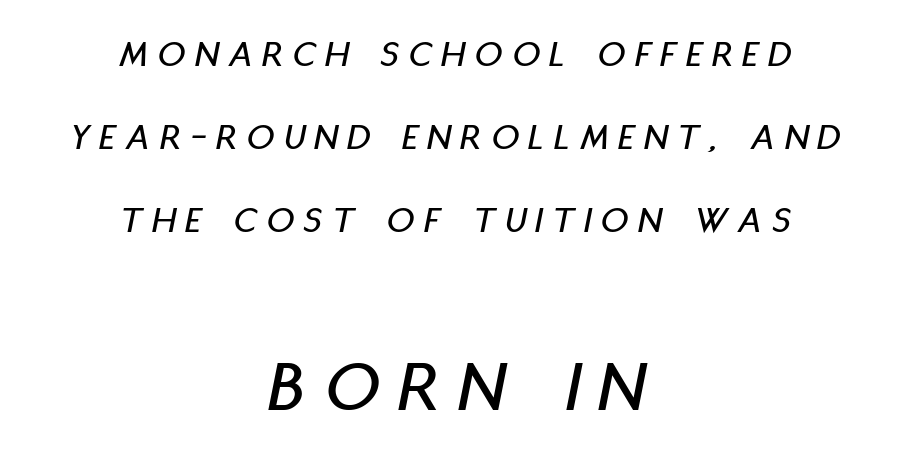
Q: Is the text italic (slanted)? A: Yes, it leans right by about 11 degrees.
Q: Is the text underlined? A: No.
Q: How is the paragraph aligned? A: Centered.
Q: Is the spacing between letters normal or unusually wide? A: Unusually wide.
Q: Is the spacing between lines tight, normal or loose? A: Loose.
Q: Which block of text is set in a larger size, the first (top) or the second (bottom)? A: The second (bottom) one.
Q: Width (condensed, normal, or wide)? A: Condensed.
Q: Stroke contrast? A: Low.
Q: x-height? A: Large.
Q: Monospaced? A: No.
